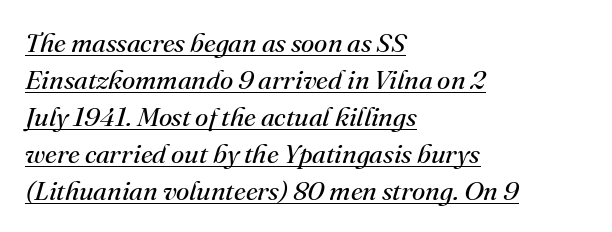
{"italic": "yes", "lean": "right", "slant_degrees": 16, "bold": "no", "underline": "yes", "align": "left", "line_spacing": "normal", "line_spacing_ratio": 1.37, "letter_spacing": "normal", "letter_spacing_em": 0.0, "glyph_px": 27}
